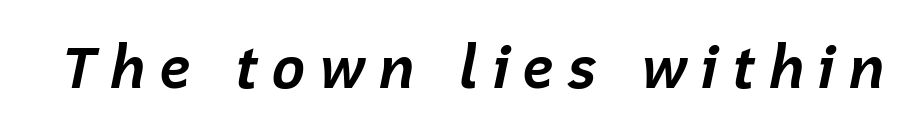
The glyphs are unaccompanied by any horizontal stroke below them. In terms of letterspacing, this is a distinctly airy, spread setting. Character widths vary here, with narrow letters taking less room than wide ones. The font's italic variant was chosen for this text. Notice how thick the strokes are: this is what a full bold looks like.
